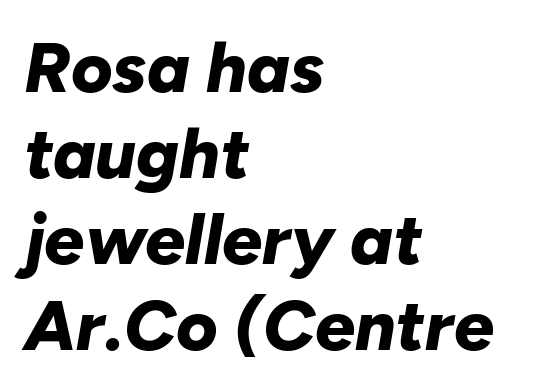
{"italic": "yes", "lean": "right", "slant_degrees": 10, "bold": "yes", "weight": "bold", "width": "normal", "stroke_contrast": "low", "x_height": "medium", "monospaced": "no", "underline": "no", "align": "left", "line_spacing_ratio": 1.21, "letter_spacing": "normal", "letter_spacing_em": 0.0, "glyph_px": 71}
